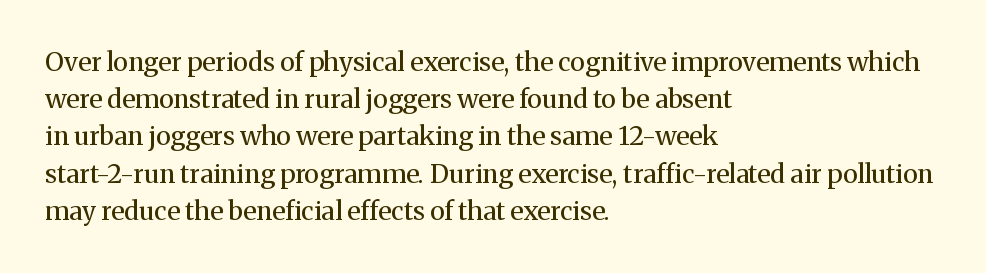
The rendering anchors every line to the left-hand side. A clean baseline with only descenders dipping below it. No chunkiness to these letters — they're not bold. Leading matches the norm, producing a regular column. Ascenders rise straight up at ninety degrees. Nobody touched the tracking dial on this one.
